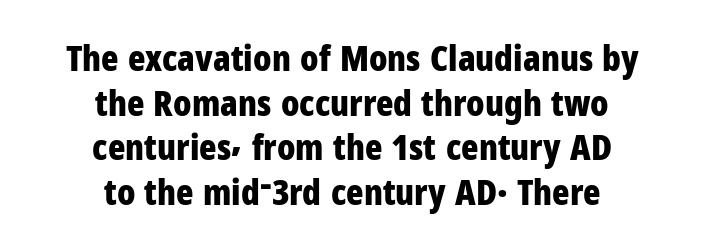
{"serif": "no", "italic": "no", "bold": "yes", "weight": "bold", "width": "condensed", "stroke_contrast": "low", "x_height": "medium", "monospaced": "no", "underline": "no", "align": "center", "line_spacing_ratio": 1.24, "letter_spacing": "normal", "letter_spacing_em": 0.0, "glyph_px": 36}
